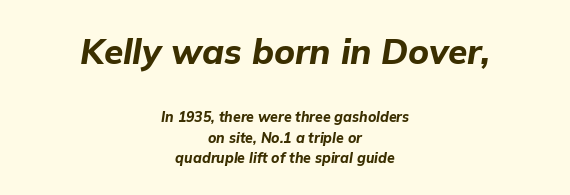
{"italic": "yes", "lean": "right", "slant_degrees": 9, "bold": "yes", "weight": "bold", "width": "normal", "stroke_contrast": "low", "x_height": "medium", "monospaced": "no", "underline": "no", "align": "center", "line_spacing": "normal", "line_spacing_ratio": 1.46, "letter_spacing": "normal", "letter_spacing_em": 0.0, "larger_block": "first", "size_ratio": 2.5, "glyph_px": 35}
